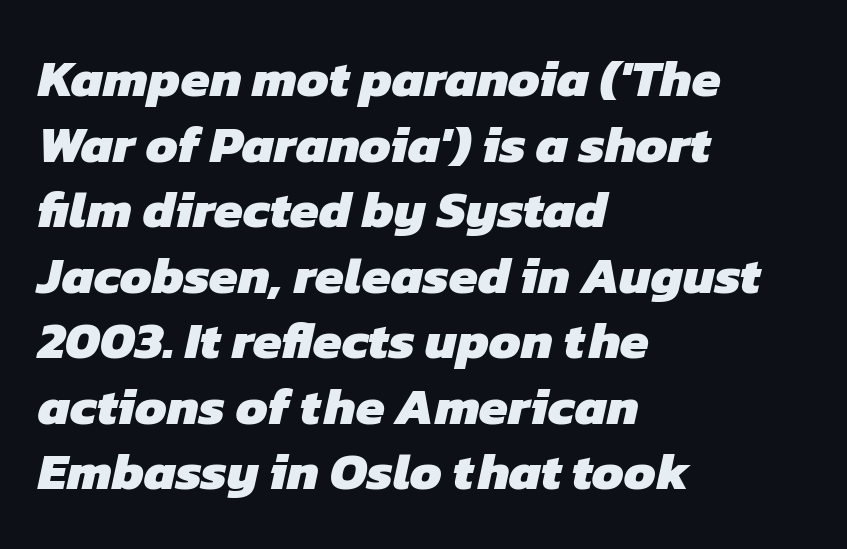
{"serif": "no", "bold": "yes", "weight": "heavy", "width": "normal", "stroke_contrast": "low", "x_height": "medium", "monospaced": "no", "underline": "no", "align": "left", "line_spacing": "normal", "line_spacing_ratio": 1.26, "letter_spacing": "normal", "letter_spacing_em": 0.0, "glyph_px": 52}
